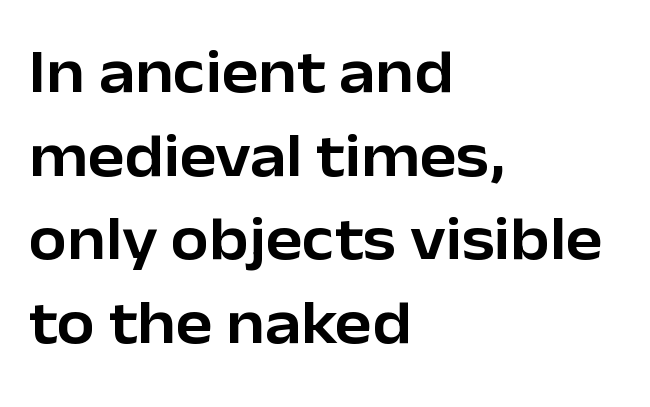
The image shows 61 px sans-serif type, upright; set left-aligned, normal line spacing (1.37x), normal letter spacing, not underlined; low stroke contrast and a medium x-height.
